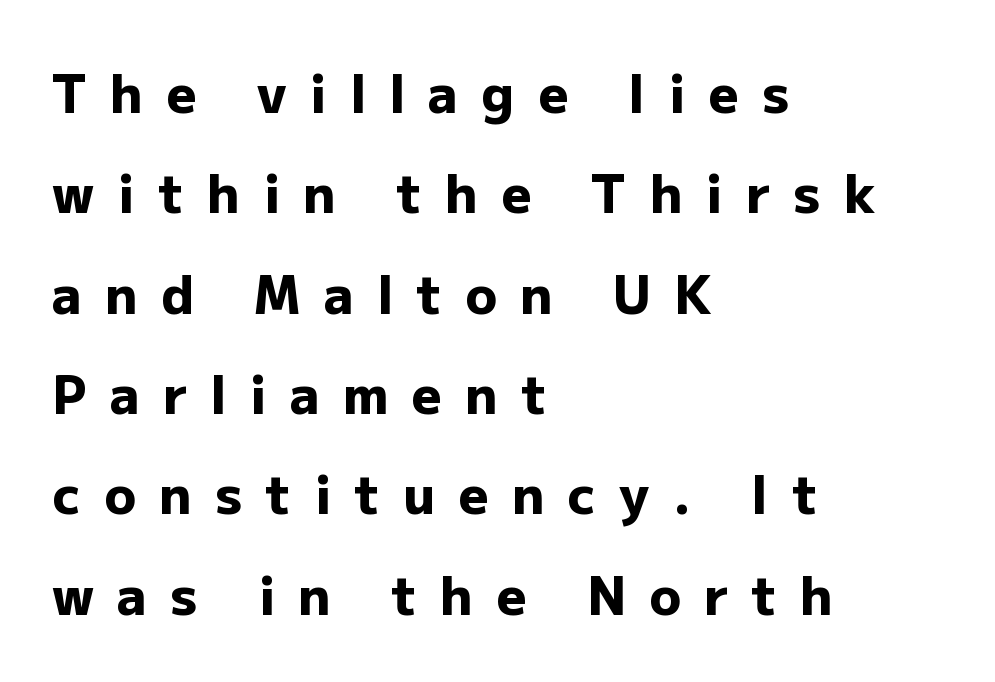
{"serif": "no", "italic": "no", "bold": "yes", "weight": "heavy", "width": "normal", "stroke_contrast": "low", "x_height": "medium", "monospaced": "no", "underline": "no", "align": "left", "line_spacing": "loose", "line_spacing_ratio": 1.93, "letter_spacing": "wide", "letter_spacing_em": 0.45, "glyph_px": 52}
